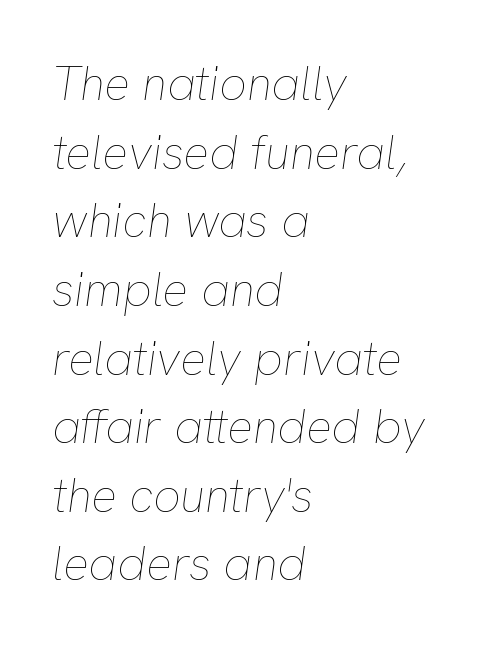
The image shows 48 px thin type, italic (leaning right); set left-aligned, normal line spacing (1.43x), normal letter spacing, not underlined; low stroke contrast and a medium x-height.
